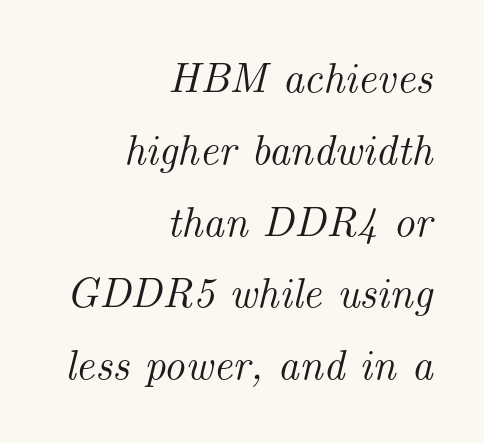
Q: Is the text italic (slanted)? A: Yes, it leans right by about 14 degrees.
Q: Is the typeface a serif or a sans-serif typeface? A: Serif.
Q: Is the text underlined? A: No.
Q: How is the paragraph aligned? A: Right-aligned.
Q: Is the spacing between letters normal or unusually wide? A: Normal.
Q: Width (condensed, normal, or wide)? A: Normal.
Q: Stroke contrast? A: Medium.
Q: x-height? A: Small.
Q: Monospaced? A: No.
